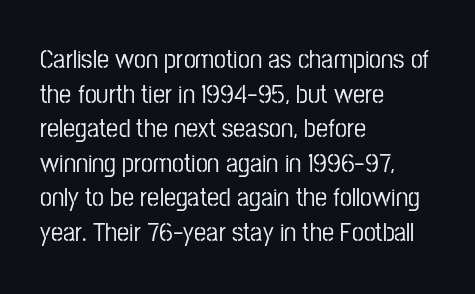
You could call the tracking neutral — neither tight nor loose. Interline gaps are of average width in this sample. The zone under the glyphs is completely vacant. A classic flush-left, rag-right setting is used for this passage. Style check: upright.
